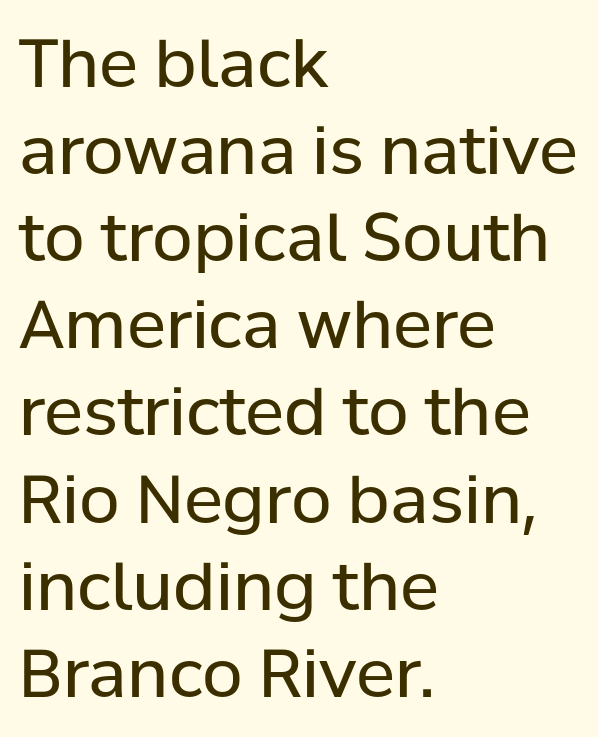
{"serif": "no", "italic": "no", "bold": "no", "weight": "regular", "width": "normal", "stroke_contrast": "low", "x_height": "medium", "monospaced": "no", "underline": "no", "align": "left", "line_spacing": "normal", "line_spacing_ratio": 1.32, "letter_spacing": "normal", "letter_spacing_em": 0.0, "glyph_px": 66}
